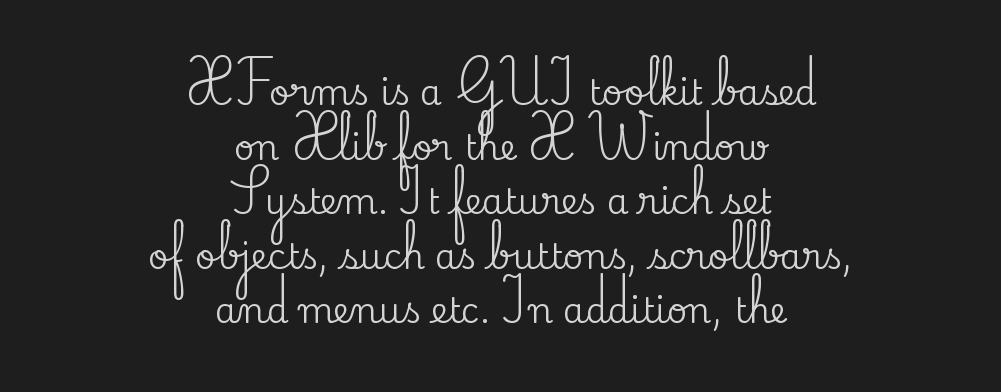
Q: Is the text italic (slanted)? A: No, it is upright.
Q: Is the typeface a serif or a sans-serif typeface? A: Serif.
Q: Is the text underlined? A: No.
Q: How is the paragraph aligned? A: Centered.
Q: Is the spacing between letters normal or unusually wide? A: Normal.
Q: Is the spacing between lines tight, normal or loose? A: Normal.
Q: Width (condensed, normal, or wide)? A: Normal.
Q: Stroke contrast? A: Medium.
Q: x-height? A: Small.
Q: Monospaced? A: No.
